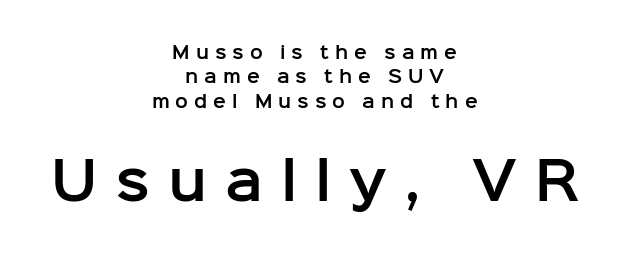
Q: Is the text italic (slanted)? A: No, it is upright.
Q: Is the typeface a serif or a sans-serif typeface? A: Sans-serif.
Q: Is the text underlined? A: No.
Q: How is the paragraph aligned? A: Centered.
Q: Is the spacing between letters normal or unusually wide? A: Unusually wide.
Q: Is the spacing between lines tight, normal or loose? A: Normal.
Q: Which block of text is set in a larger size, the first (top) or the second (bottom)? A: The second (bottom) one.
Q: Width (condensed, normal, or wide)? A: Normal.
Q: Stroke contrast? A: Low.
Q: x-height? A: Medium.
Q: Monospaced? A: No.
